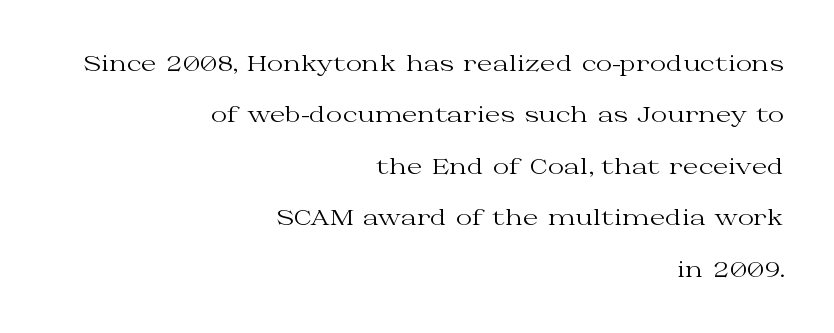
The image shows 22 px text type, upright; set right-aligned, loose line spacing (2.34x), normal letter spacing, not underlined.
